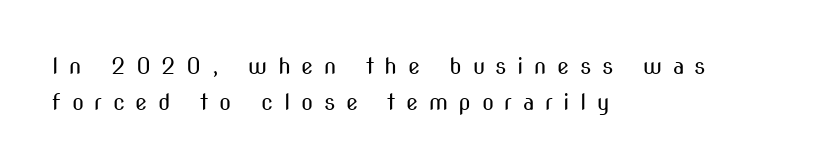
{"italic": "no", "bold": "no", "underline": "no", "align": "left", "line_spacing": "normal", "line_spacing_ratio": 1.63, "letter_spacing": "wide", "letter_spacing_em": 0.48, "glyph_px": 22}
